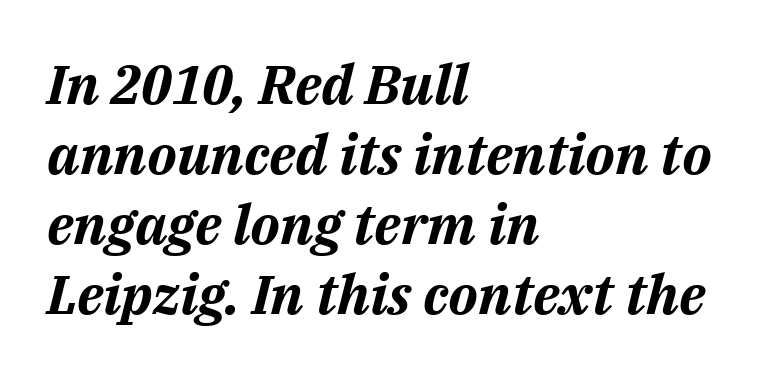
The image shows 55 px bold type, italic (leaning right); set left-aligned, normal line spacing (1.27x), normal letter spacing, not underlined; medium stroke contrast and a medium x-height.
